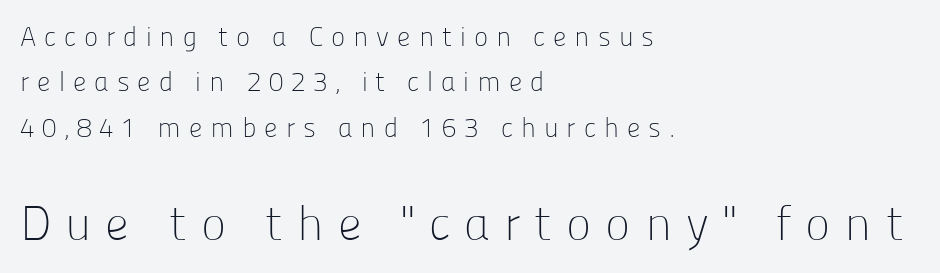
Is this a sans? Yes — the strokes have no serifs. Vertical stems look standard width or narrower in stroke. Underline: absent. Block two is the big one; block one sits smaller above it. Vertical strokes here are truly vertical. Varying glyph widths throughout — classic text-font behaviour.
